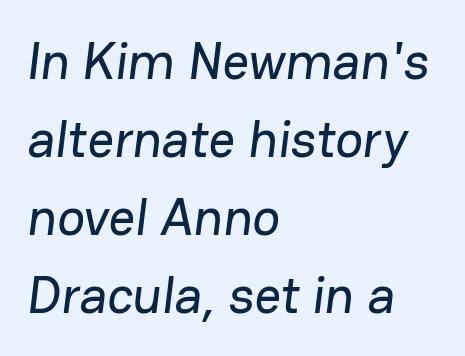
{"serif": "no", "width": "normal", "stroke_contrast": "low", "x_height": "medium", "monospaced": "no", "underline": "no", "align": "left", "line_spacing": "normal", "line_spacing_ratio": 1.5, "letter_spacing": "normal", "letter_spacing_em": 0.0, "glyph_px": 52}
